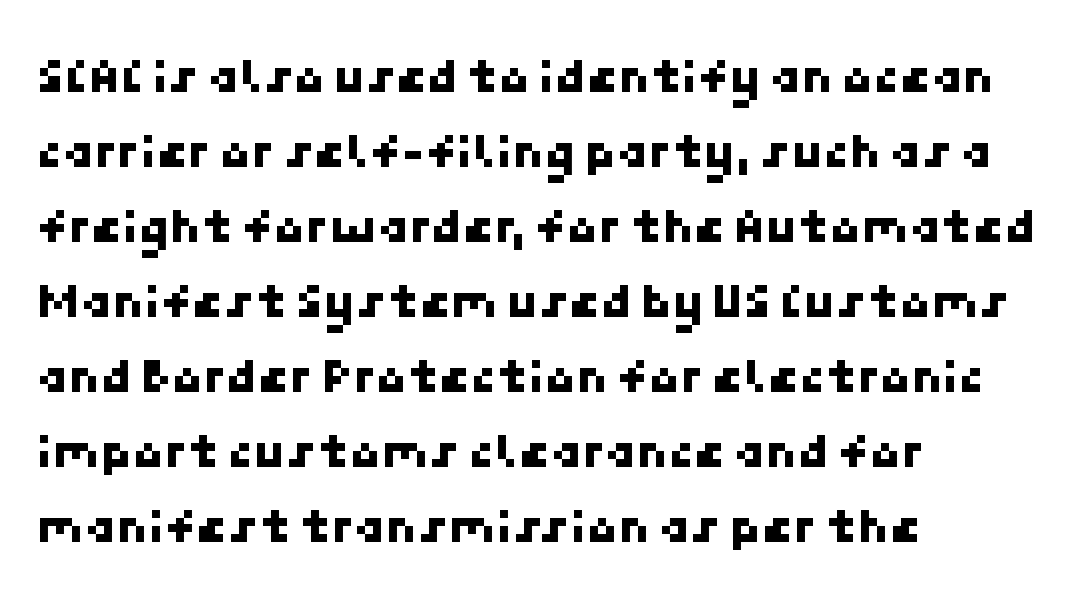
{"serif": "no", "width": "normal", "stroke_contrast": "low", "x_height": "medium", "underline": "no", "align": "left", "line_spacing": "normal", "line_spacing_ratio": 1.47, "letter_spacing": "normal", "letter_spacing_em": 0.0, "glyph_px": 51}
